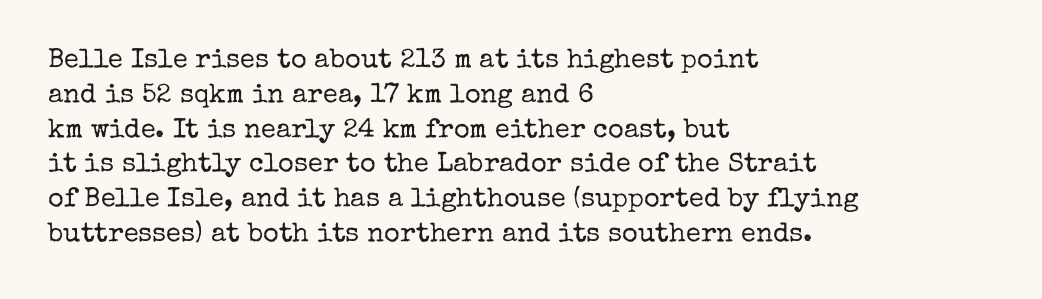
The image shows 27 px text type, upright; set left-aligned, normal line spacing (1.29x), normal letter spacing, not underlined.
